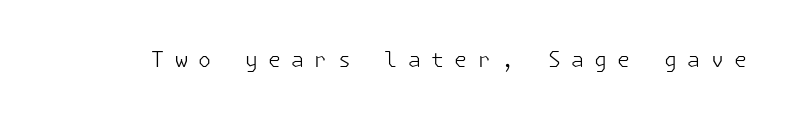
{"italic": "no", "bold": "no", "underline": "no", "letter_spacing": "wide", "letter_spacing_em": 0.49, "glyph_px": 21}
